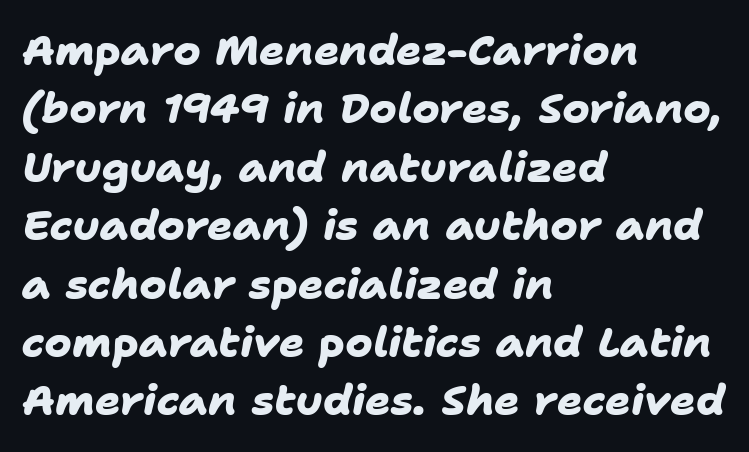
The image shows 42 px heavy sans-serif type; set left-aligned, normal line spacing (1.39x), normal letter spacing, not underlined; low stroke contrast and a medium x-height.
